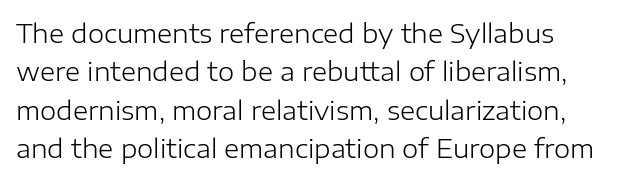
The image shows 26 px text type, upright; set left-aligned, normal line spacing (1.48x), normal letter spacing, not underlined.
